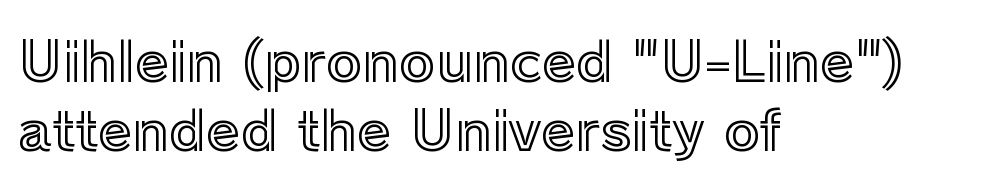
Line starts are locked; line ends wander. Each row of text sits above clean, open space. Spacing verdict: proportional, widths tailored to each character. The space between consecutive lines is moderate.
